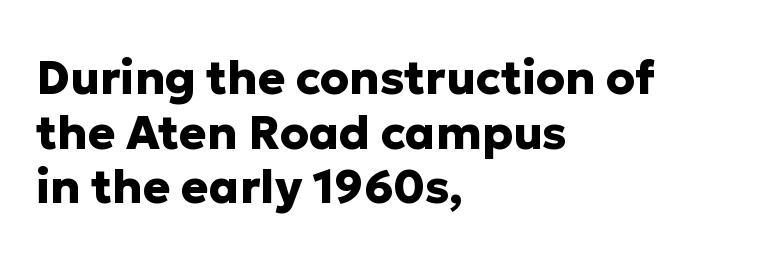
Q: Is the text bold? A: Yes.
Q: Is the text italic (slanted)? A: No, it is upright.
Q: Is the typeface a serif or a sans-serif typeface? A: Sans-serif.
Q: Is the text underlined? A: No.
Q: How is the paragraph aligned? A: Left-aligned.
Q: Is the spacing between letters normal or unusually wide? A: Normal.
Q: Width (condensed, normal, or wide)? A: Normal.
Q: Stroke contrast? A: Low.
Q: x-height? A: Medium.
Q: Monospaced? A: No.
